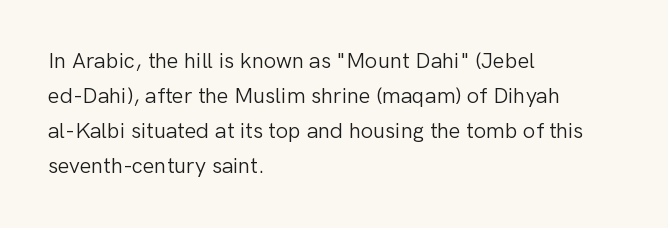
{"italic": "no", "bold": "no", "underline": "no", "align": "left", "line_spacing": "normal", "line_spacing_ratio": 1.59, "letter_spacing": "normal", "letter_spacing_em": 0.0, "glyph_px": 22}
